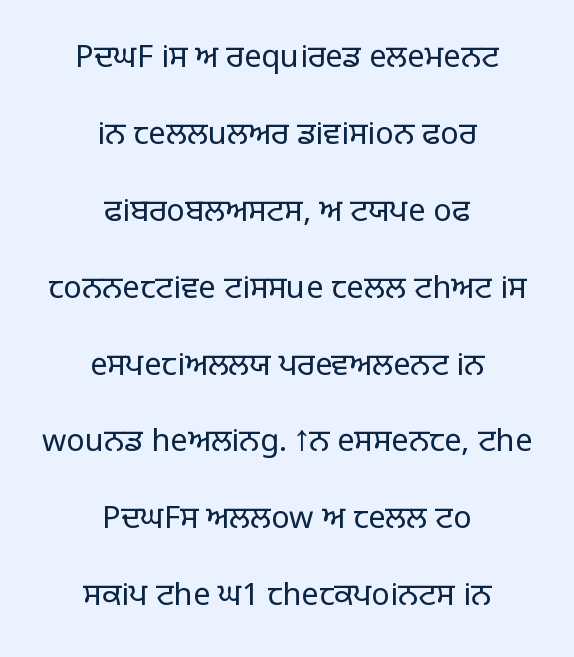
Is the letter spacing exaggerated? No — it looks like the ordinary default. Is the type heavy? It reads as light-to-regular instead. This is the regular roman posture of the typeface. Spacing verdict: proportional, widths tailored to each character. Caption: multi-line text, centered on the measure.
